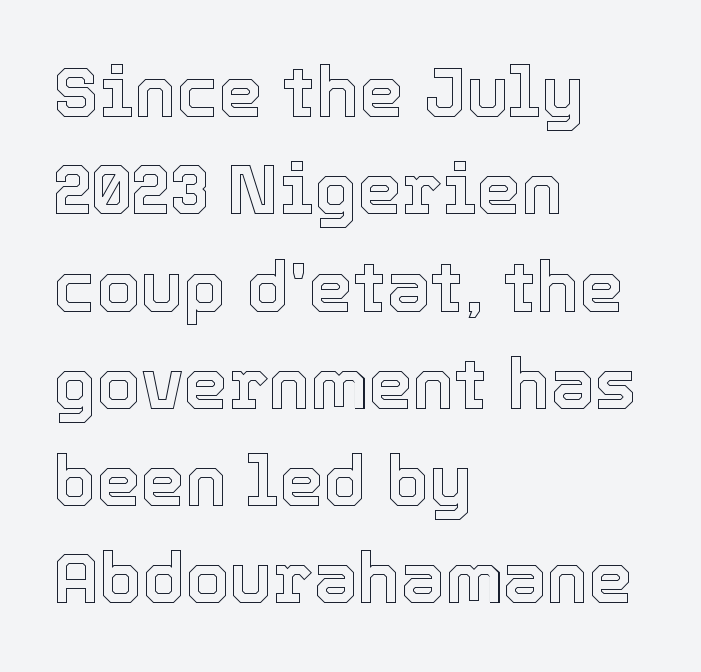
Q: Is the text italic (slanted)? A: No, it is upright.
Q: Is the text underlined? A: No.
Q: How is the paragraph aligned? A: Left-aligned.
Q: Is the spacing between letters normal or unusually wide? A: Normal.
Q: Is the spacing between lines tight, normal or loose? A: Normal.
Q: Width (condensed, normal, or wide)? A: Normal.
Q: x-height? A: Medium.
Q: Monospaced? A: No.
